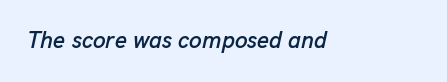
The image shows 23 px text type, italic (leaning right); set normal letter spacing, not underlined.
